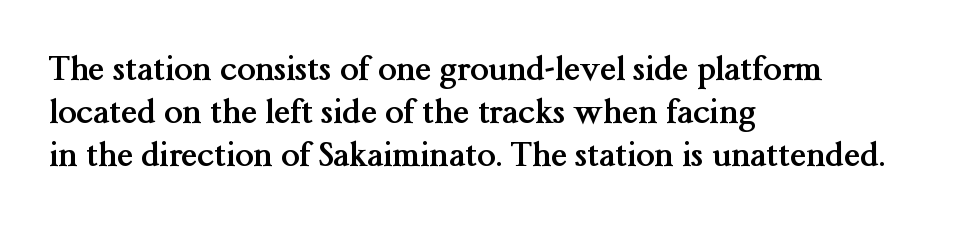
Little horizontal feet cap the strokes, marking this as serif type. Think of a printed novel: that variable character pitch is what you see here. A roman cut, with each character standing at attention. Bold? Absolutely — the strokes are thick and heavy.
